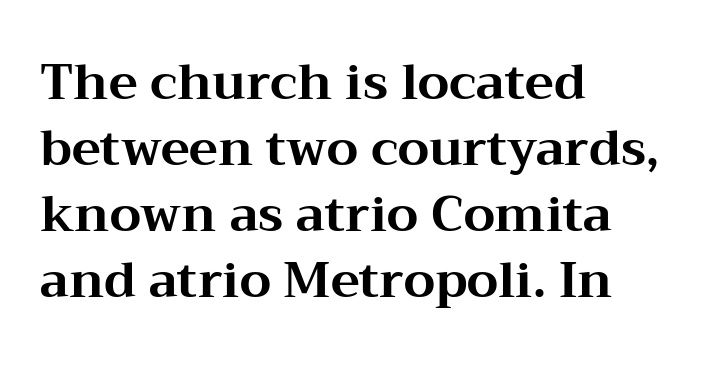
The image shows 49 px bold, wide serif type, upright; set left-aligned, normal line spacing (1.35x), normal letter spacing, not underlined; medium stroke contrast and a medium x-height.
